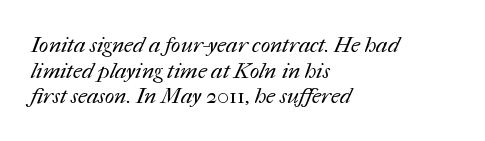
Q: Is the text bold? A: No.
Q: Is the text underlined? A: No.
Q: How is the paragraph aligned? A: Left-aligned.
Q: Is the spacing between letters normal or unusually wide? A: Normal.
